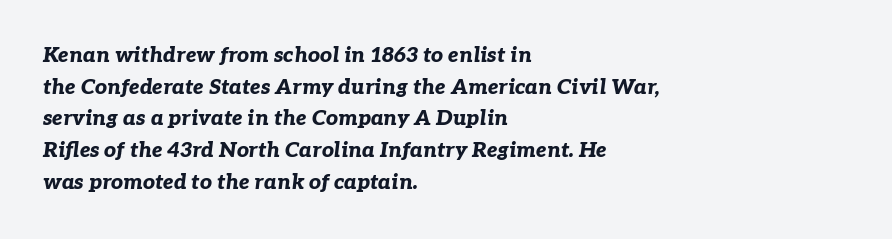
Q: Is the text bold? A: Yes.
Q: Is the text italic (slanted)? A: Yes, it leans right by about 7 degrees.
Q: Is the text underlined? A: No.
Q: How is the paragraph aligned? A: Left-aligned.
Q: Is the spacing between letters normal or unusually wide? A: Normal.
Q: Is the spacing between lines tight, normal or loose? A: Normal.
